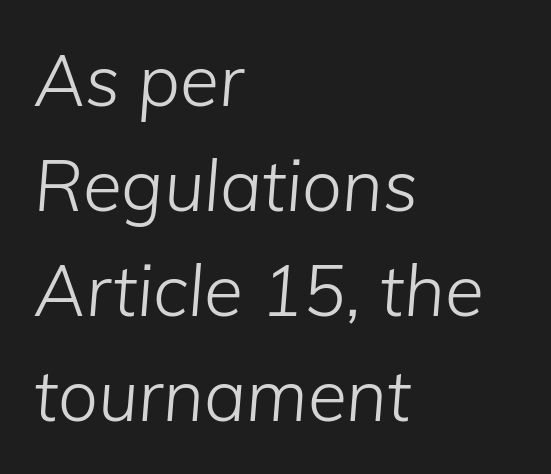
Q: Is the text bold? A: No.
Q: Is the text italic (slanted)? A: Yes, it leans right by about 5 degrees.
Q: Is the text underlined? A: No.
Q: How is the paragraph aligned? A: Left-aligned.
Q: Is the spacing between letters normal or unusually wide? A: Normal.
Q: Is the spacing between lines tight, normal or loose? A: Normal.
Q: Width (condensed, normal, or wide)? A: Normal.
Q: Stroke contrast? A: Low.
Q: x-height? A: Medium.
Q: Monospaced? A: No.
